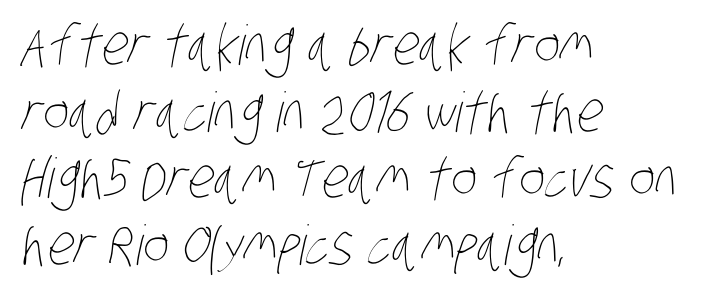
The image shows 55 px thin, condensed type; set left-aligned, line spacing 1.21x, normal letter spacing, not underlined; low stroke contrast and a large x-height.
